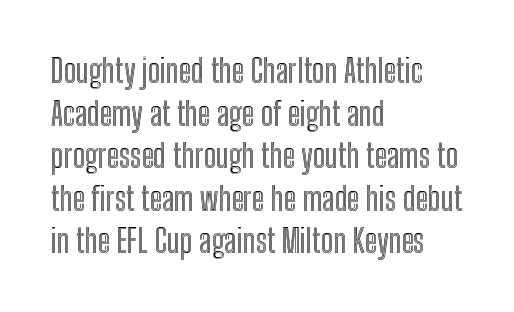
The image shows 32 px condensed type, upright; set left-aligned, normal line spacing (1.33x), normal letter spacing, not underlined; a medium x-height.
